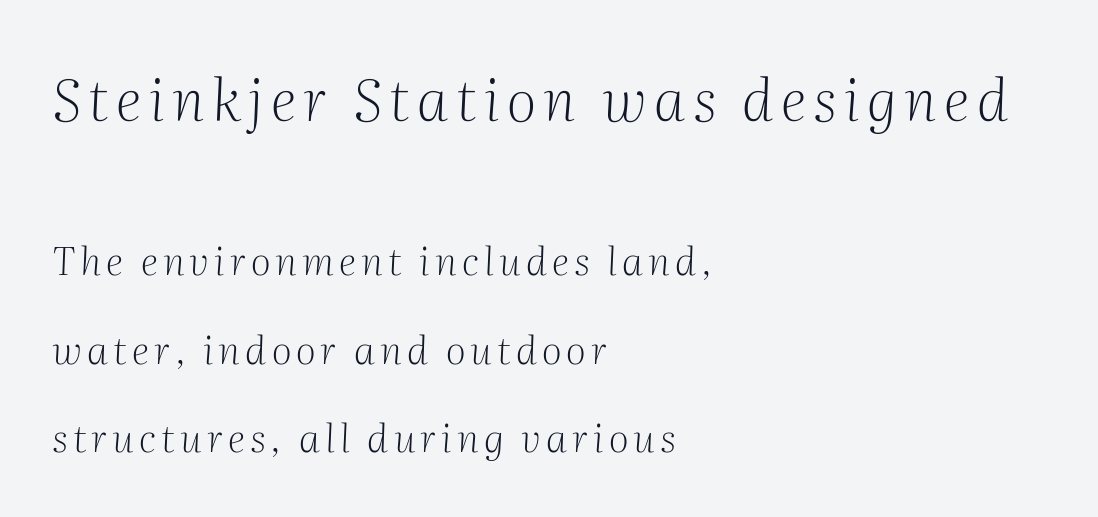
Q: Is the text bold? A: No.
Q: Is the text italic (slanted)? A: Yes, it leans right by about 2 degrees.
Q: Is the typeface a serif or a sans-serif typeface? A: Serif.
Q: Is the text underlined? A: No.
Q: How is the paragraph aligned? A: Left-aligned.
Q: Is the spacing between lines tight, normal or loose? A: Loose.
Q: Which block of text is set in a larger size, the first (top) or the second (bottom)? A: The first (top) one.
Q: Width (condensed, normal, or wide)? A: Normal.
Q: Stroke contrast? A: Medium.
Q: x-height? A: Medium.
Q: Monospaced? A: No.
